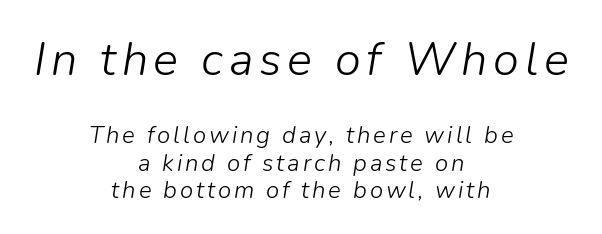
The image shows 47 px light type, italic (leaning right); set centered, tight line spacing (1.14x), not underlined; the first (top) block is 1.96x larger; low stroke contrast and a medium x-height.
